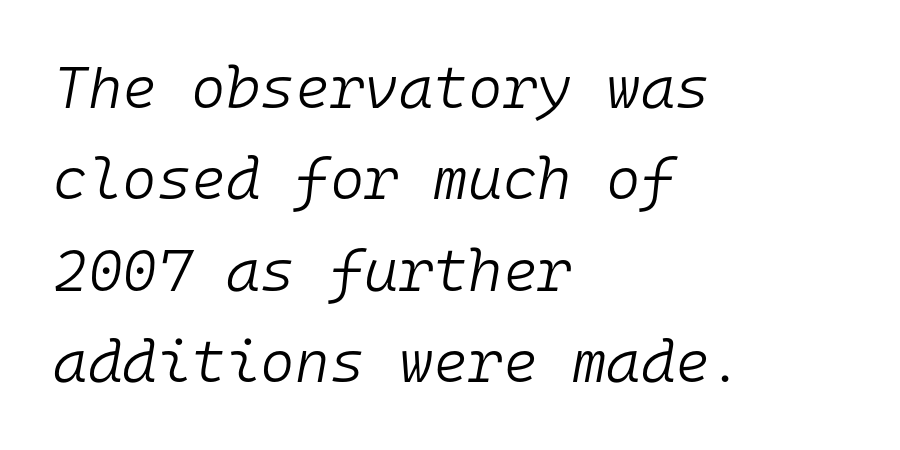
Q: Is the text bold? A: No.
Q: Is the text italic (slanted)? A: Yes, it leans right by about 10 degrees.
Q: Is the text underlined? A: No.
Q: How is the paragraph aligned? A: Left-aligned.
Q: Is the spacing between letters normal or unusually wide? A: Normal.
Q: Is the spacing between lines tight, normal or loose? A: Normal.
Q: Width (condensed, normal, or wide)? A: Normal.
Q: Stroke contrast? A: Low.
Q: x-height? A: Medium.
Q: Monospaced? A: Yes.
